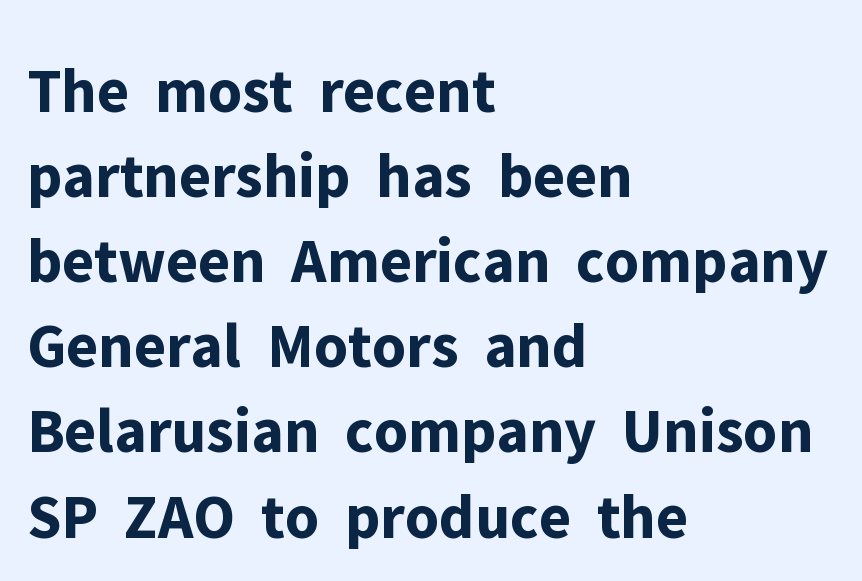
Tall strokes in this sample are plumb rather than angled. The face used here has the dense, thick strokes of a bold. Standard letterfit; no display-style spreading of the glyphs. Letterform terminals end flat and unadorned throughout the passage. Unmarked baselines from the first word to the last. Rows of type keep a routine distance in the vertical direction.
